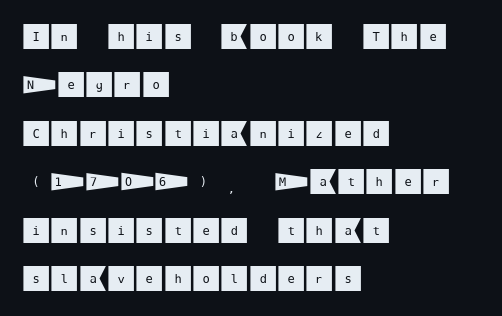
How are the letters spaced? Ordinarily, with no added tracking. The type sits square on the baseline with zero lean. Teacher's note: observe the even left margin — that is flush-left alignment. These lines sit exactly where default settings would place them.
